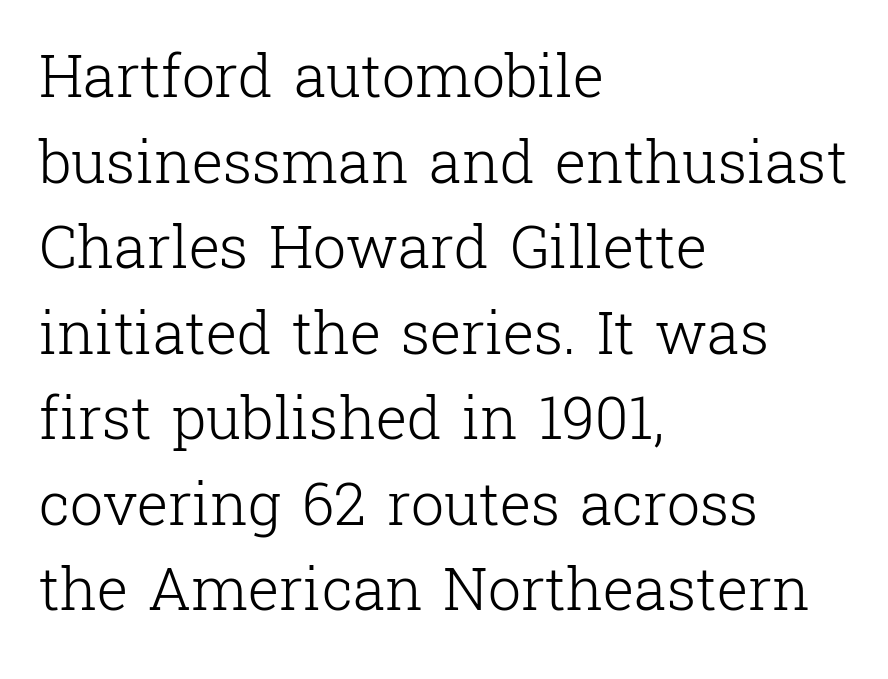
The baseline area is clear. Tall strokes in this sample are plumb rather than angled. Unbolded letterforms with no extra heft. Nobody touched the tracking dial on this one.
